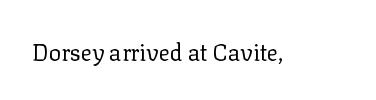
The image shows 23 px text type, upright; set normal letter spacing, not underlined.
